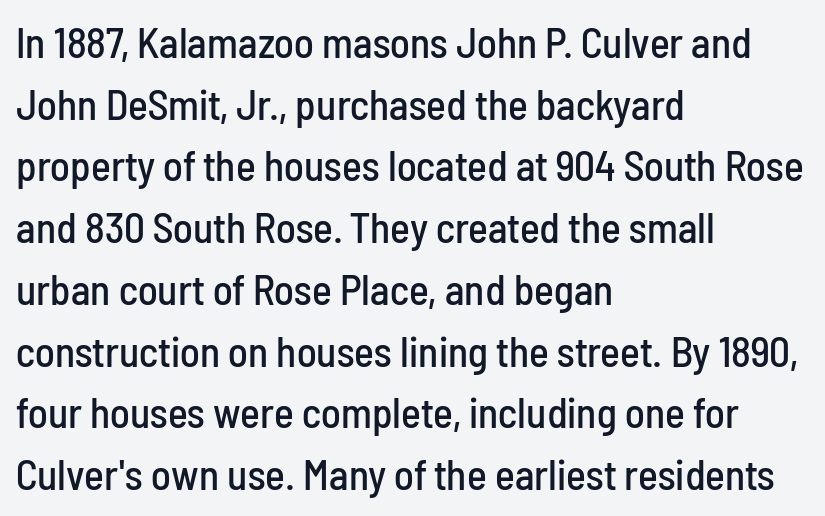
{"serif": "no", "italic": "no", "width": "condensed", "stroke_contrast": "low", "x_height": "medium", "monospaced": "no", "underline": "no", "align": "left", "line_spacing": "normal", "line_spacing_ratio": 1.47, "letter_spacing": "normal", "letter_spacing_em": 0.0, "glyph_px": 42}
